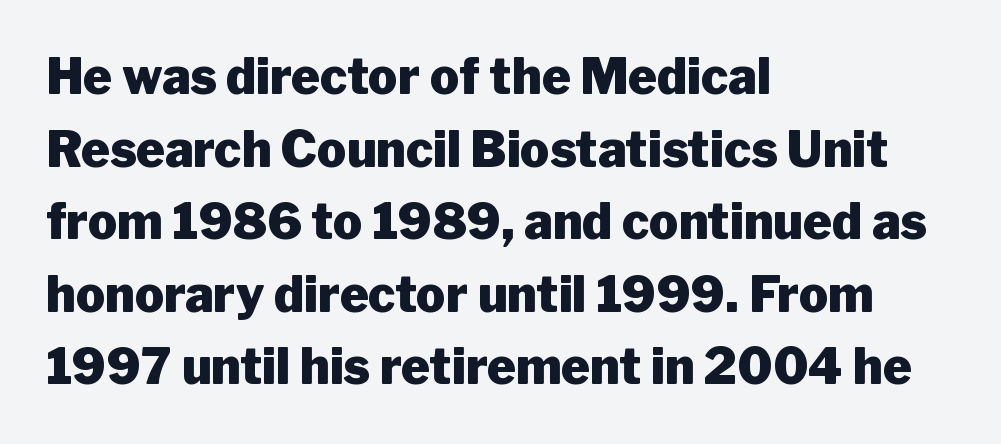
Q: Is the text bold? A: Yes.
Q: Is the text italic (slanted)? A: No, it is upright.
Q: Is the typeface a serif or a sans-serif typeface? A: Sans-serif.
Q: Is the text underlined? A: No.
Q: How is the paragraph aligned? A: Left-aligned.
Q: Is the spacing between letters normal or unusually wide? A: Normal.
Q: Is the spacing between lines tight, normal or loose? A: Normal.
Q: Width (condensed, normal, or wide)? A: Normal.
Q: Stroke contrast? A: Low.
Q: x-height? A: Medium.
Q: Monospaced? A: No.
